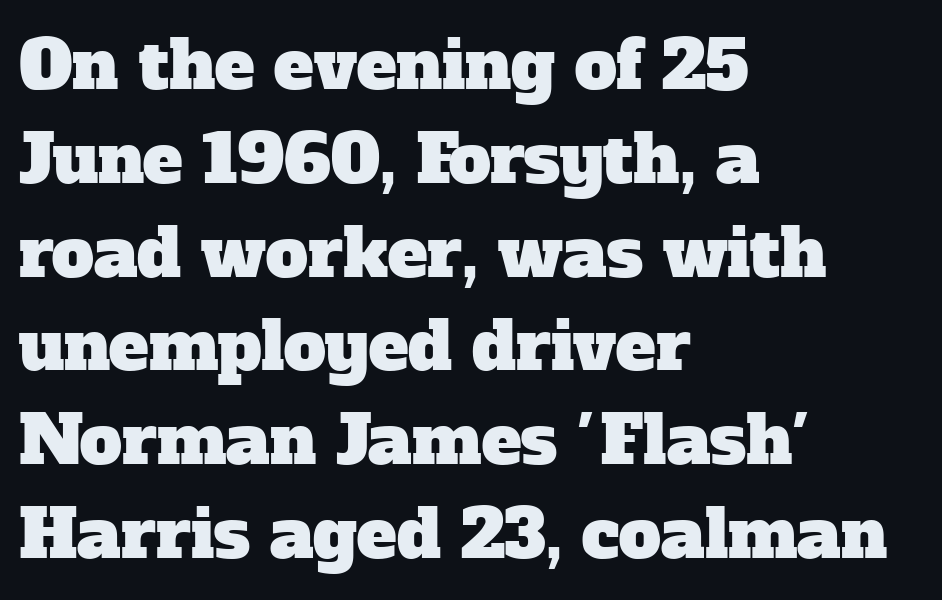
{"serif": "yes", "width": "normal", "stroke_contrast": "low", "x_height": "medium", "monospaced": "no", "underline": "no", "align": "left", "line_spacing": "normal", "line_spacing_ratio": 1.4, "letter_spacing": "normal", "letter_spacing_em": 0.0, "glyph_px": 67}
